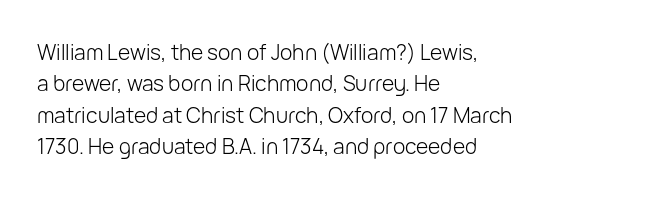
{"italic": "no", "bold": "no", "underline": "no", "align": "left", "line_spacing": "normal", "line_spacing_ratio": 1.5, "letter_spacing": "normal", "letter_spacing_em": 0.0, "glyph_px": 21}
